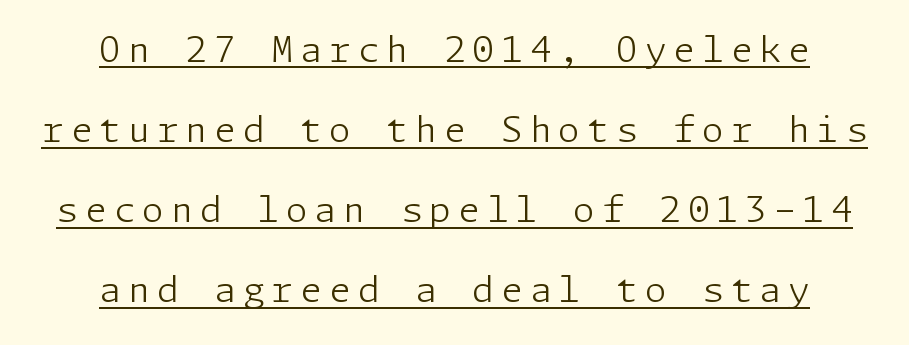
Q: Is the text bold? A: No.
Q: Is the text italic (slanted)? A: No, it is upright.
Q: Is the typeface a serif or a sans-serif typeface? A: Sans-serif.
Q: Is the text underlined? A: Yes.
Q: How is the paragraph aligned? A: Centered.
Q: Is the spacing between letters normal or unusually wide? A: Unusually wide.
Q: Is the spacing between lines tight, normal or loose? A: Loose.
Q: Width (condensed, normal, or wide)? A: Normal.
Q: Stroke contrast? A: Low.
Q: x-height? A: Medium.
